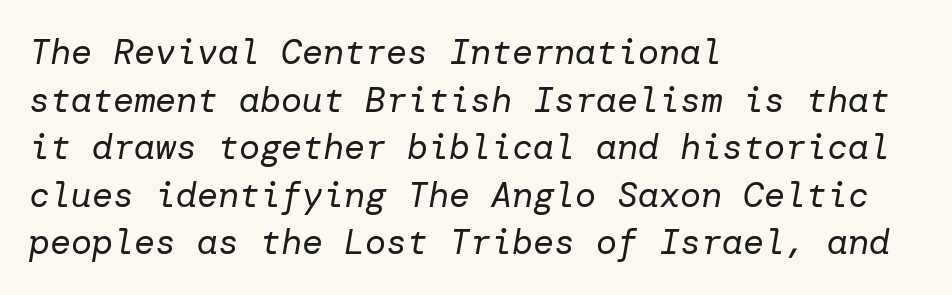
Q: Is the text bold? A: No.
Q: Is the text italic (slanted)? A: Yes, it leans right by about 10 degrees.
Q: Is the text underlined? A: No.
Q: How is the paragraph aligned? A: Left-aligned.
Q: Is the spacing between letters normal or unusually wide? A: Normal.
Q: Is the spacing between lines tight, normal or loose? A: Normal.
Q: Width (condensed, normal, or wide)? A: Normal.
Q: Stroke contrast? A: Low.
Q: x-height? A: Medium.
